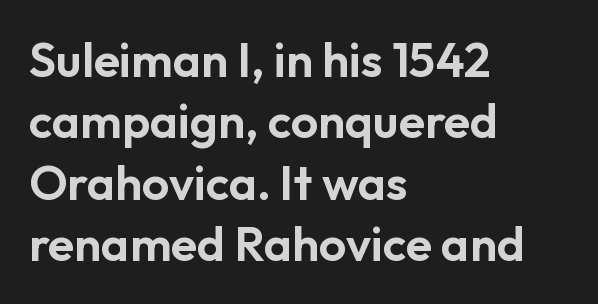
This sample uses a sans-serif face. Reading down the column, the eye jumps a familiar distance to each next line. Descender tails drop into unmarked territory. The horizontal fit of the characters is conventional and even. The paragraph has a hard left edge and a soft right edge.
